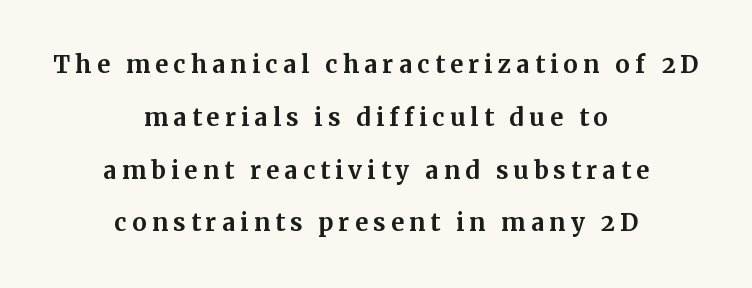
This is the regular roman posture of the typeface. Each row of text sits above clean, open space. Baseline-to-baseline distance is far greater than the letter height. Which margin do the lines hug? Neither — every line sits in the middle.
